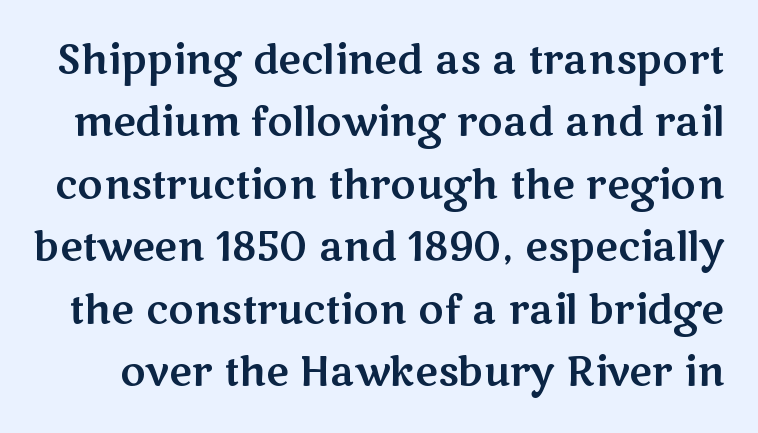
{"serif": "no", "italic": "no", "width": "wide", "stroke_contrast": "medium", "x_height": "medium", "monospaced": "no", "underline": "no", "line_spacing": "normal", "line_spacing_ratio": 1.6, "letter_spacing": "normal", "letter_spacing_em": 0.0, "glyph_px": 39}
